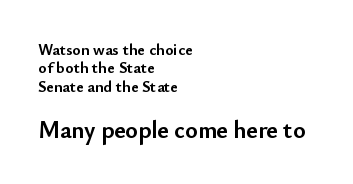
{"italic": "no", "bold": "yes", "underline": "no", "align": "left", "line_spacing": "tight", "line_spacing_ratio": 1.15, "letter_spacing": "normal", "letter_spacing_em": 0.0, "larger_block": "second", "size_ratio": 1.5, "glyph_px": 24}
